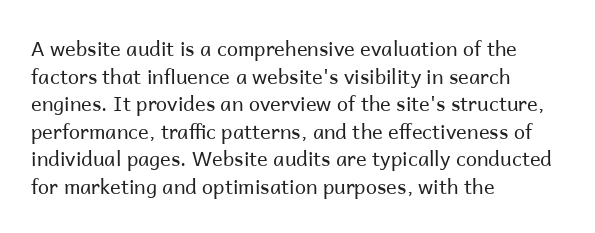
Q: Is the text bold? A: No.
Q: Is the text italic (slanted)? A: No, it is upright.
Q: Is the text underlined? A: No.
Q: How is the paragraph aligned? A: Left-aligned.
Q: Is the spacing between letters normal or unusually wide? A: Normal.
Q: Is the spacing between lines tight, normal or loose? A: Normal.
